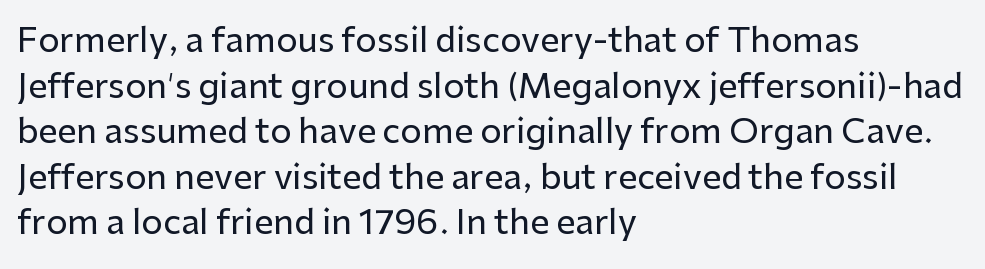
{"serif": "no", "italic": "no", "width": "normal", "stroke_contrast": "low", "x_height": "medium", "monospaced": "no", "underline": "no", "align": "left", "line_spacing": "normal", "line_spacing_ratio": 1.34, "letter_spacing": "normal", "letter_spacing_em": 0.0, "glyph_px": 34}
